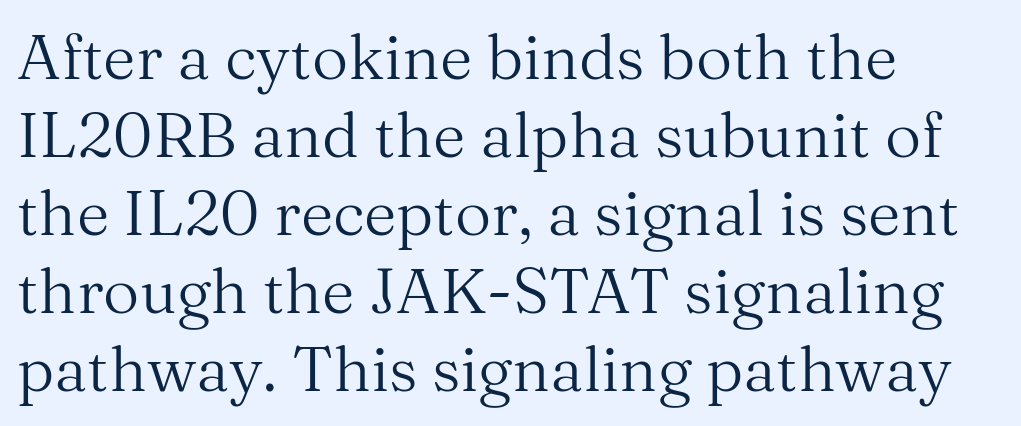
{"serif": "yes", "italic": "no", "bold": "no", "weight": "regular", "width": "normal", "stroke_contrast": "medium", "x_height": "medium", "monospaced": "no", "underline": "no", "align": "left", "line_spacing_ratio": 1.24, "letter_spacing": "normal", "letter_spacing_em": 0.0, "glyph_px": 63}
